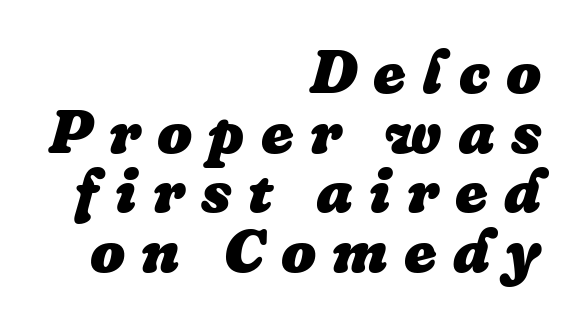
Summary of vertical rhythm: compact, with narrow interline spacing. These lines are rendered in a variable-pitch font. A dark, heavy texture on the line: the type is bold. The face used here is rendered with a markedly widened letterfit. You can tell it's italic because the verticals aren't actually vertical. Glance below the letters and you will spot only blank space.
